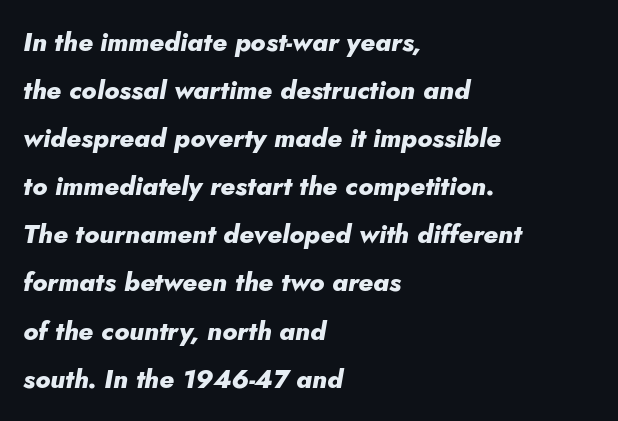
Q: Is the text bold? A: Yes.
Q: Is the text italic (slanted)? A: Yes, it leans right by about 5 degrees.
Q: Is the text underlined? A: No.
Q: How is the paragraph aligned? A: Left-aligned.
Q: Is the spacing between letters normal or unusually wide? A: Normal.
